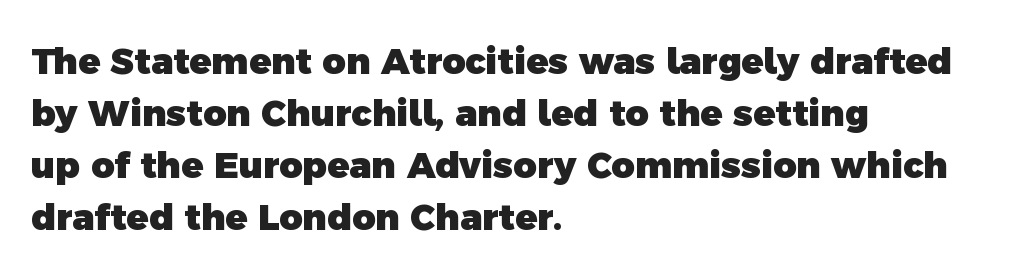
{"serif": "no", "bold": "yes", "weight": "heavy", "width": "normal", "x_height": "medium", "monospaced": "no", "underline": "no", "align": "left", "line_spacing": "normal", "line_spacing_ratio": 1.44, "letter_spacing": "normal", "letter_spacing_em": 0.0, "glyph_px": 36}
